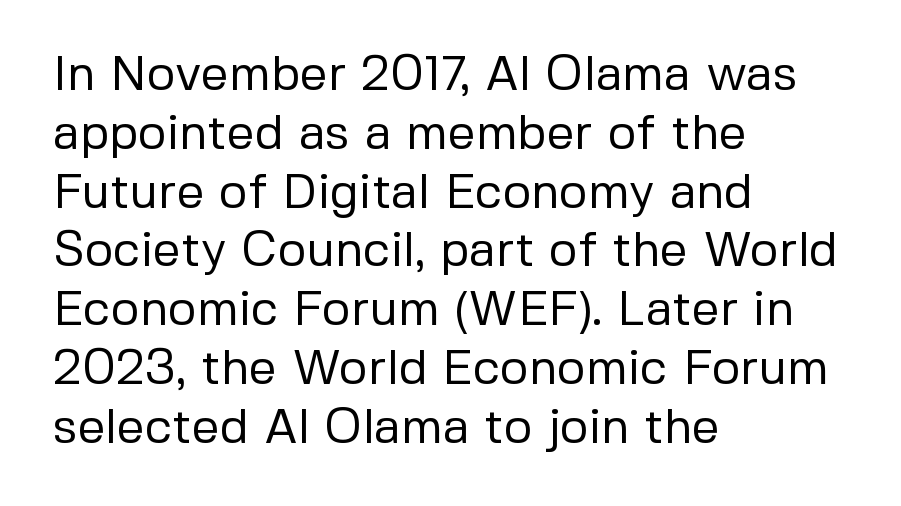
{"serif": "no", "italic": "no", "bold": "no", "weight": "regular", "width": "normal", "stroke_contrast": "low", "x_height": "medium", "monospaced": "no", "underline": "no", "align": "left", "line_spacing_ratio": 1.2, "letter_spacing": "normal", "letter_spacing_em": 0.0, "glyph_px": 49}
